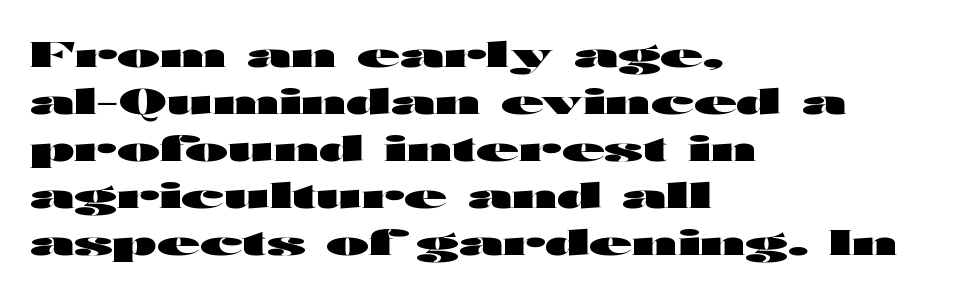
{"serif": "no", "italic": "no", "bold": "yes", "weight": "heavy", "width": "wide", "stroke_contrast": "high", "x_height": "medium", "monospaced": "no", "underline": "no", "align": "left", "line_spacing": "normal", "line_spacing_ratio": 1.34, "letter_spacing": "normal", "letter_spacing_em": 0.0, "glyph_px": 35}
